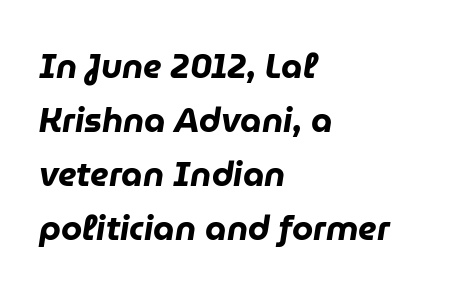
Q: Is the text bold? A: Yes.
Q: Is the text italic (slanted)? A: Yes, it leans right by about 9 degrees.
Q: Is the text underlined? A: No.
Q: How is the paragraph aligned? A: Left-aligned.
Q: Is the spacing between letters normal or unusually wide? A: Normal.
Q: Is the spacing between lines tight, normal or loose? A: Normal.
Q: Width (condensed, normal, or wide)? A: Normal.
Q: Stroke contrast? A: Low.
Q: x-height? A: Medium.
Q: Monospaced? A: No.
